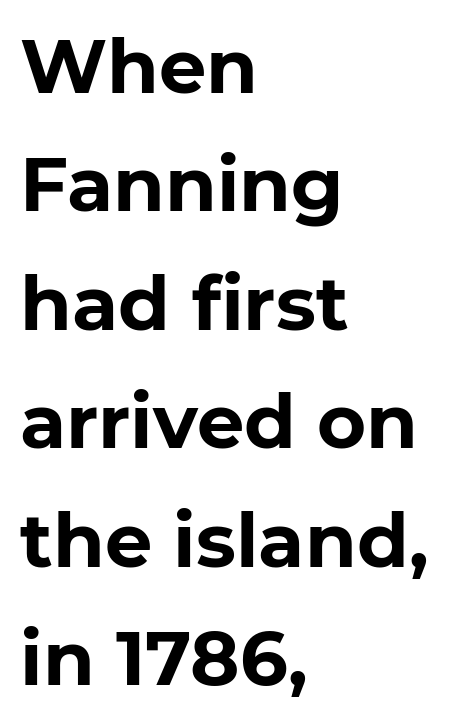
The image shows 75 px bold sans-serif type, upright; set left-aligned, normal line spacing (1.58x), normal letter spacing, not underlined; low stroke contrast and a medium x-height.
